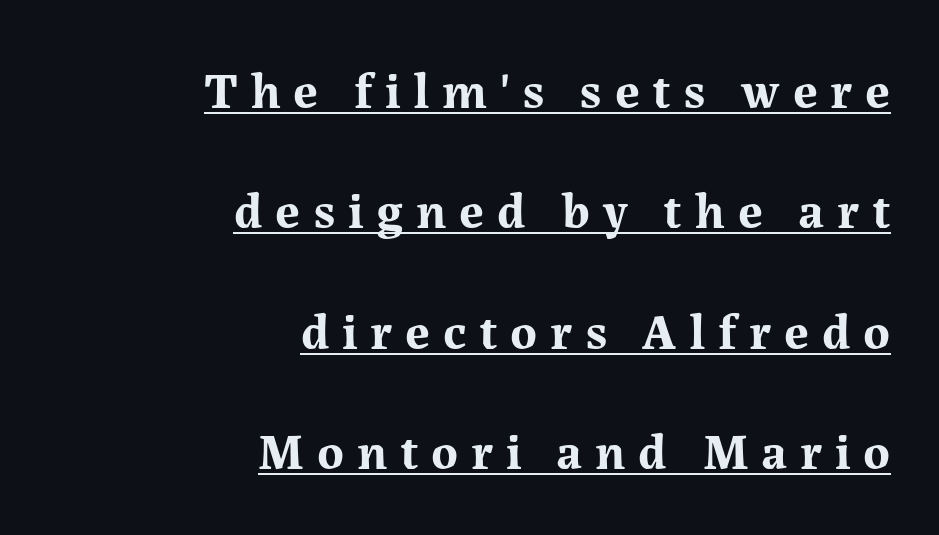
{"serif": "yes", "italic": "no", "bold": "yes", "weight": "bold", "width": "normal", "stroke_contrast": "medium", "x_height": "medium", "monospaced": "no", "underline": "yes", "align": "right", "line_spacing": "loose", "line_spacing_ratio": 2.36, "letter_spacing": "wide", "letter_spacing_em": 0.25, "glyph_px": 51}
